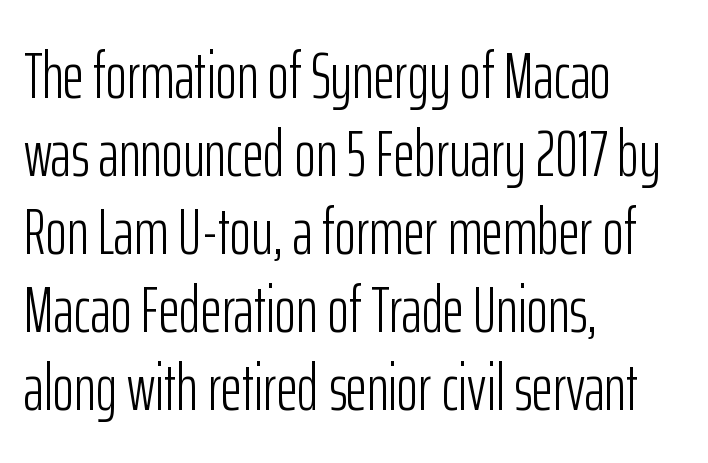
{"serif": "no", "italic": "no", "bold": "no", "weight": "light", "width": "condensed", "stroke_contrast": "low", "x_height": "medium", "monospaced": "no", "underline": "no", "align": "left", "line_spacing_ratio": 1.2, "letter_spacing": "normal", "letter_spacing_em": 0.0, "glyph_px": 65}
